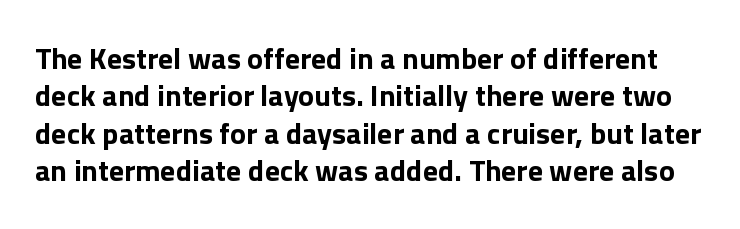
The image shows 30 px bold sans-serif type, upright; set normal line spacing (1.25x), normal letter spacing, not underlined; a medium x-height.
